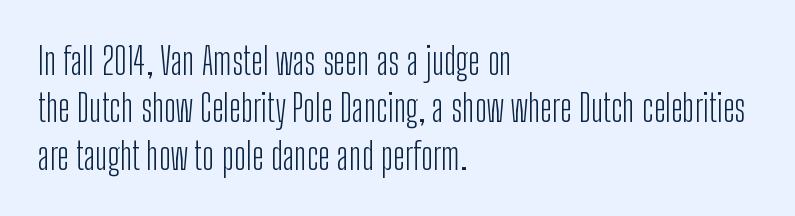
The image shows 37 px light, condensed sans-serif type, upright; set left-aligned, normal line spacing (1.28x), normal letter spacing, not underlined; low stroke contrast and a medium x-height.
